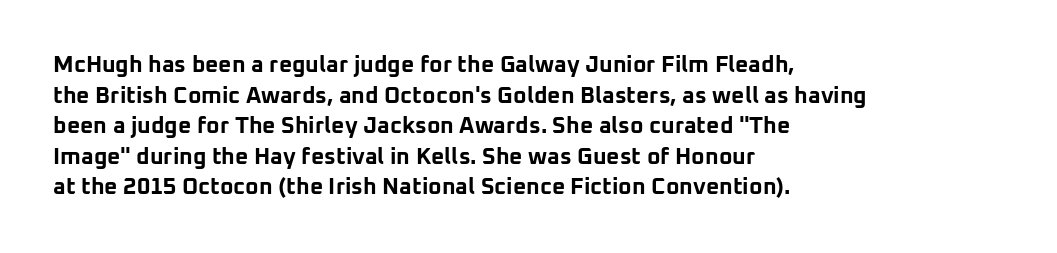
The image shows 23 px bold type, upright; set left-aligned, normal line spacing (1.33x), normal letter spacing, not underlined.
